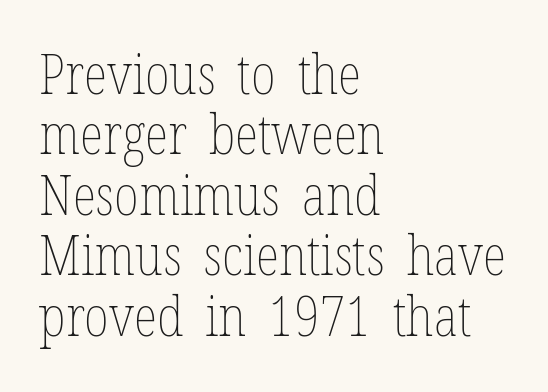
{"italic": "no", "bold": "no", "weight": "thin", "width": "condensed", "stroke_contrast": "low", "x_height": "medium", "monospaced": "no", "underline": "no", "align": "left", "line_spacing": "tight", "line_spacing_ratio": 1.1, "letter_spacing": "normal", "letter_spacing_em": 0.0, "glyph_px": 55}
